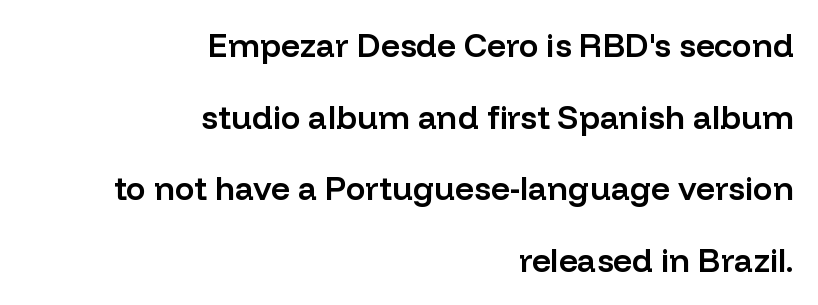
One-word summary of the alignment: right. The block of text is sparse from top to bottom, with ample space between rows. No italicization has been applied; the sample stays upright. A bare baseline throughout the passage. Compared with an ordinary text face, these strokes are moderately heavier — a semibold. Each letter keeps its own natural width here, so spacing adapts to shape.
